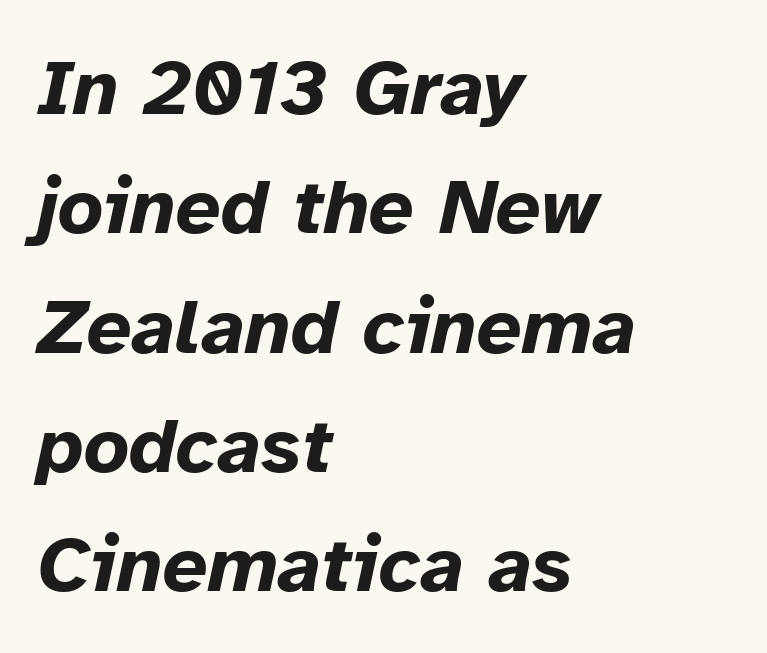
{"italic": "yes", "lean": "right", "slant_degrees": 12, "bold": "yes", "weight": "bold", "width": "normal", "stroke_contrast": "low", "x_height": "medium", "monospaced": "no", "underline": "no", "align": "left", "line_spacing": "normal", "line_spacing_ratio": 1.51, "letter_spacing": "normal", "letter_spacing_em": 0.0, "glyph_px": 79}
